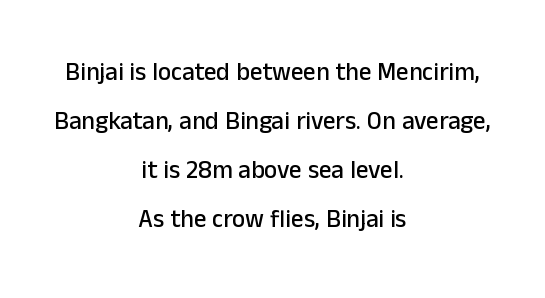
Q: Is the text italic (slanted)? A: No, it is upright.
Q: Is the text underlined? A: No.
Q: How is the paragraph aligned? A: Centered.
Q: Is the spacing between letters normal or unusually wide? A: Normal.
Q: Is the spacing between lines tight, normal or loose? A: Loose.
